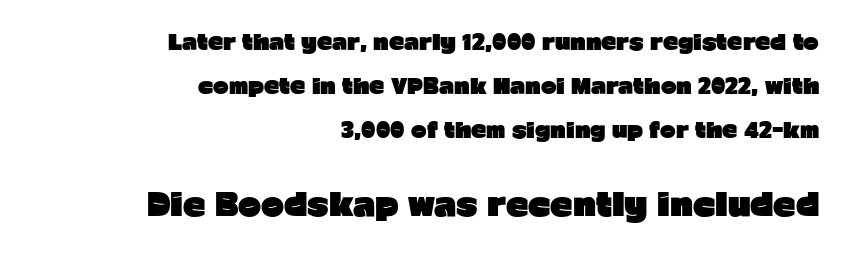
The image shows 31 px heavy sans-serif type, upright; set right-aligned, loose line spacing (2.09x), normal letter spacing, not underlined; the second (bottom) block is 1.48x larger; low stroke contrast and a medium x-height.
